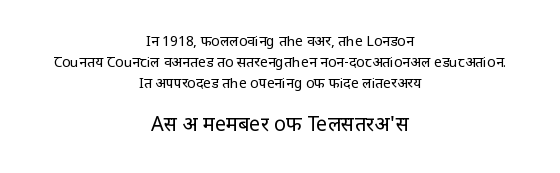
The image shows 20 px text type, upright; set centered, normal line spacing (1.5x), normal letter spacing, not underlined; the second (bottom) block is 1.43x larger.
